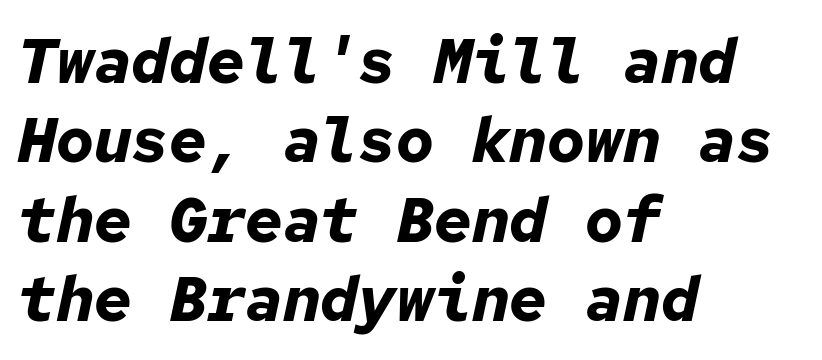
The image shows 63 px bold type, italic (leaning right), monospaced; set left-aligned, normal line spacing (1.26x), normal letter spacing, not underlined; low stroke contrast and a medium x-height.
